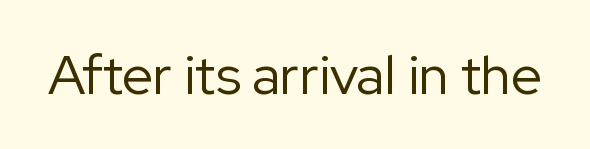
The image shows 55 px regular-weight sans-serif type, upright; set normal letter spacing, not underlined; low stroke contrast and a medium x-height.
